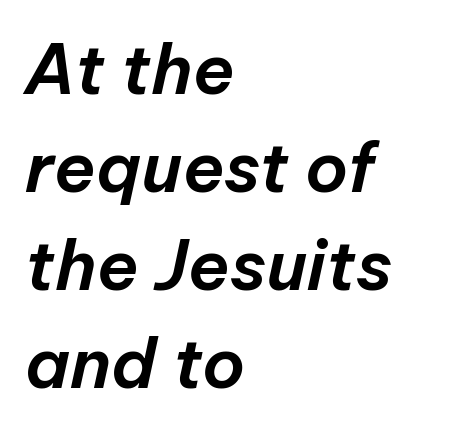
Descenders hang freely into open space. You could not count columns in this text — the font is proportionally spaced. There's an unmistakable incline to the writing here. The vertical gap from one line to the next is medium.
